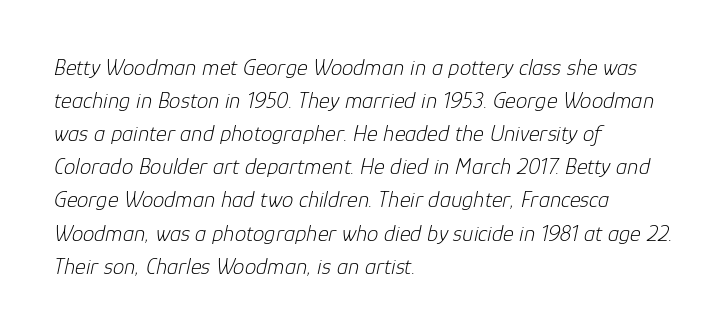
The image shows 23 px text type, italic (leaning right); set left-aligned, normal line spacing (1.44x), normal letter spacing, not underlined.
